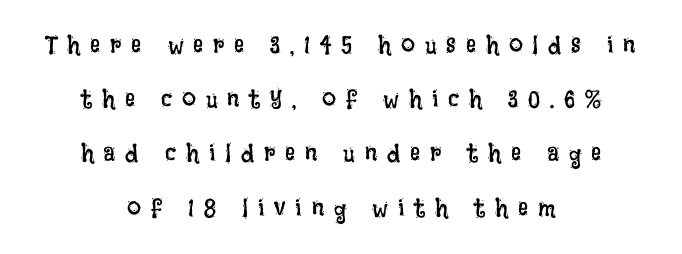
Q: Is the text bold? A: No.
Q: Is the text italic (slanted)? A: No, it is upright.
Q: Is the text underlined? A: No.
Q: How is the paragraph aligned? A: Centered.
Q: Is the spacing between letters normal or unusually wide? A: Unusually wide.
Q: Is the spacing between lines tight, normal or loose? A: Loose.
